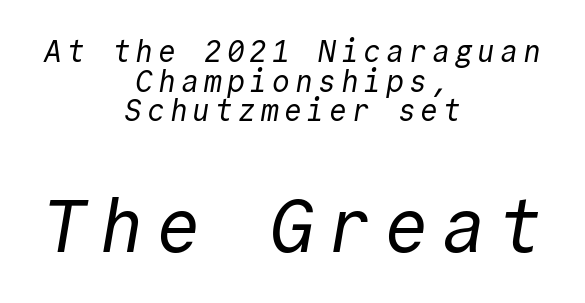
The image shows 75 px regular-weight sans-serif type, monospaced; set centered, tight line spacing (0.99x), not underlined; the second (bottom) block is 2.5x larger; a medium x-height.
